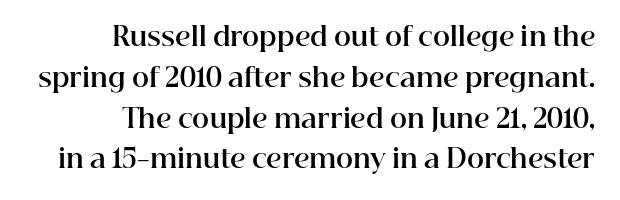
Q: Is the text bold? A: Yes.
Q: Is the text italic (slanted)? A: No, it is upright.
Q: Is the text underlined? A: No.
Q: How is the paragraph aligned? A: Right-aligned.
Q: Is the spacing between letters normal or unusually wide? A: Normal.
Q: Is the spacing between lines tight, normal or loose? A: Normal.
